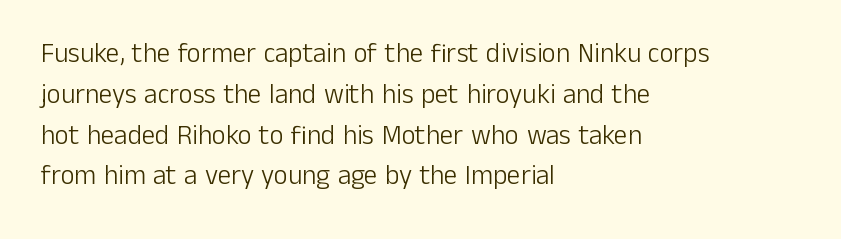
{"italic": "no", "bold": "no", "underline": "no", "align": "left", "line_spacing": "normal", "line_spacing_ratio": 1.51, "letter_spacing": "normal", "letter_spacing_em": 0.0, "glyph_px": 27}
